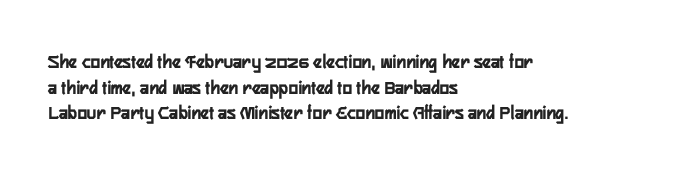
The letters stand straight up with perfectly vertical stems. The space directly below the letters is spotless. Letter spacing: default. Bold? Absolutely — the strokes are thick and heavy. The leading is moderate, giving the passage an even texture. The lines in this sample share a left origin and differ only in where they stop.
